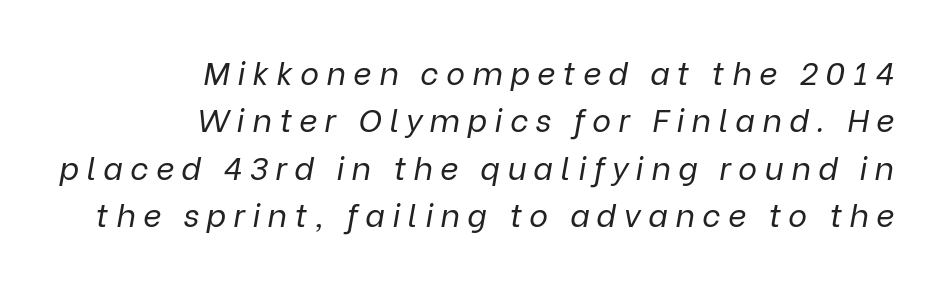
This rendering features lettering with no underline. This sample keeps an unexceptional amount of space between lines. The face looks like a standard text weight, possibly lighter. There's an unmistakable incline to the writing here. All the whitespace from short lines collects on the left. Each word looks stretched out because of the extra space between its letters.
